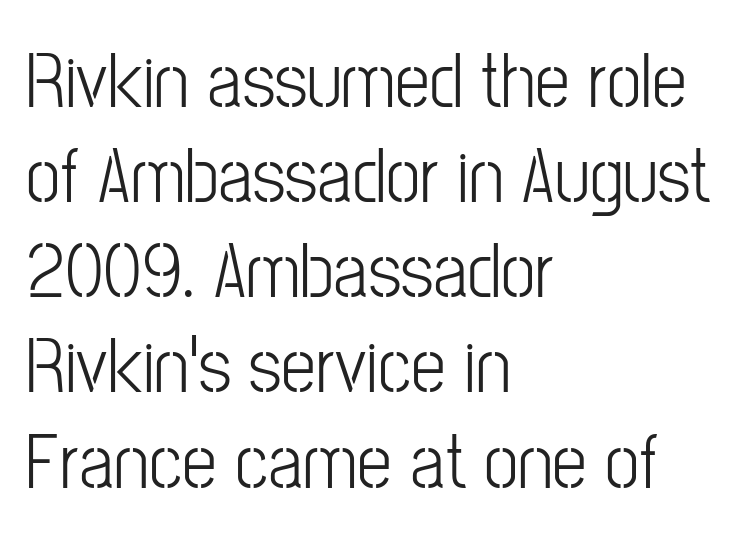
The image shows 78 px light, condensed sans-serif type, upright; set left-aligned, line spacing 1.22x, normal letter spacing, not underlined; low stroke contrast and a medium x-height.
